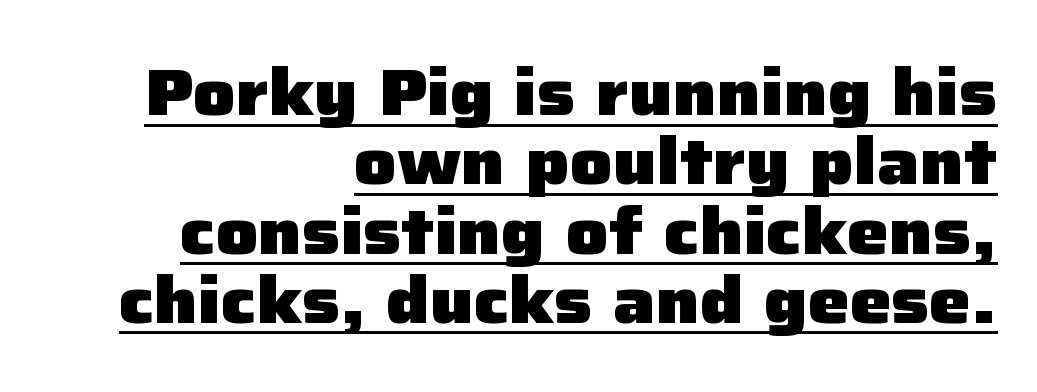
Q: Is the text bold? A: Yes.
Q: Is the text italic (slanted)? A: No, it is upright.
Q: Is the typeface a serif or a sans-serif typeface? A: Sans-serif.
Q: Is the text underlined? A: Yes.
Q: How is the paragraph aligned? A: Right-aligned.
Q: Is the spacing between letters normal or unusually wide? A: Normal.
Q: Is the spacing between lines tight, normal or loose? A: Tight.
Q: Width (condensed, normal, or wide)? A: Normal.
Q: Stroke contrast? A: Low.
Q: x-height? A: Medium.
Q: Monospaced? A: No.
